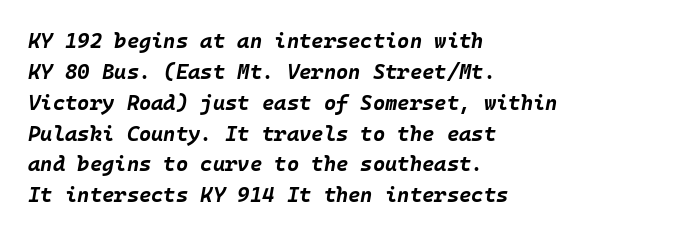
Q: Is the text bold? A: Yes.
Q: Is the text italic (slanted)? A: Yes, it leans right by about 10 degrees.
Q: Is the text underlined? A: No.
Q: How is the paragraph aligned? A: Left-aligned.
Q: Is the spacing between letters normal or unusually wide? A: Normal.
Q: Is the spacing between lines tight, normal or loose? A: Normal.
